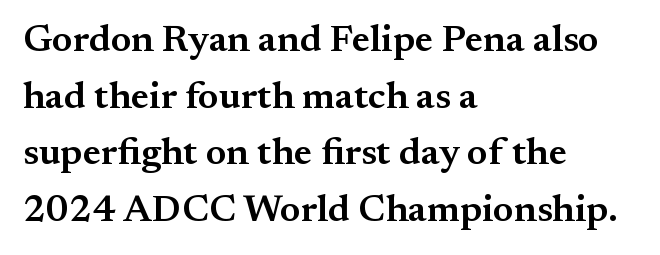
The image shows 38 px semibold serif type, upright; set left-aligned, normal line spacing (1.49x), normal letter spacing, not underlined; medium stroke contrast and a small x-height.
